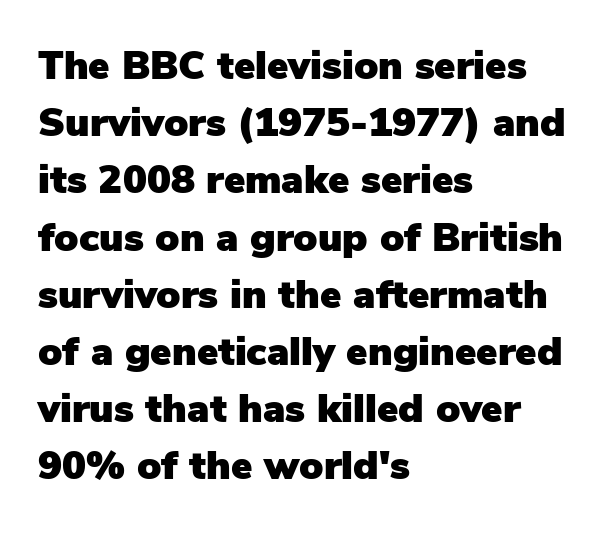
The image shows 40 px sans-serif type, upright; set left-aligned, normal line spacing (1.43x), normal letter spacing, not underlined; low stroke contrast and a medium x-height.
